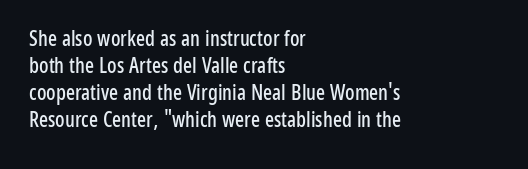
The image shows 21 px text type, upright; set left-aligned, normal line spacing (1.29x), normal letter spacing, not underlined.
